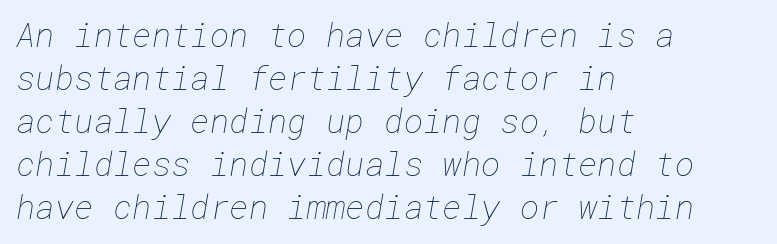
The weight tops out at a normal text grade. The rag falls on the right side of this text block. The strip under each line holds only bare page. The gaps between neighbouring characters are ordinary and unremarkable. The designer left line spacing at the default.
